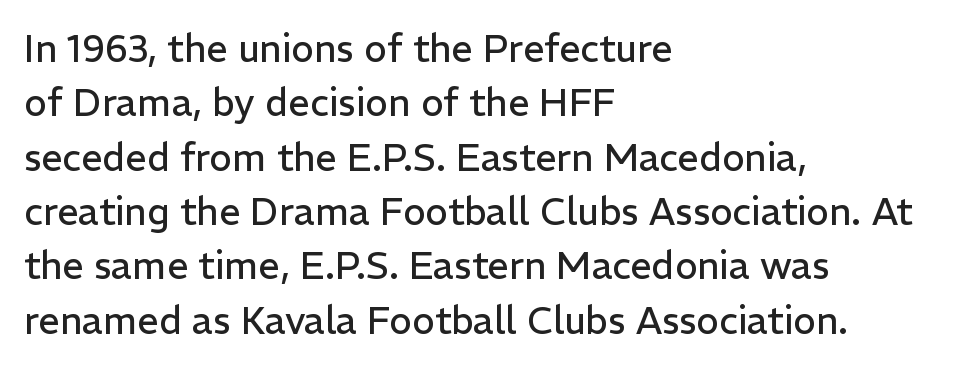
In terms of letterform style, serifs are entirely absent. Every row of glyphs begins at an identical x-position on the left. The letters look calm and open, with moderate or lighter stems. Students, observe: this is what conventionally led text looks like. Decoration check: the copy has no underline. It's the straight-up-and-down kind of type.
